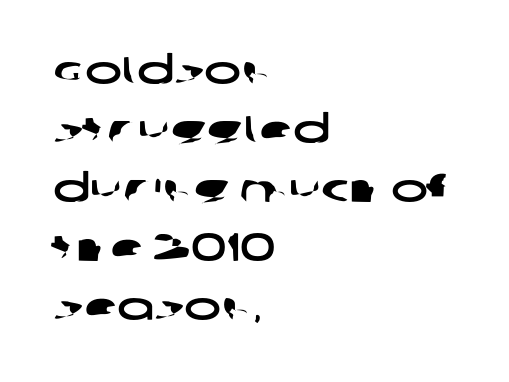
{"serif": "no", "width": "wide", "stroke_contrast": "low", "x_height": "large", "monospaced": "no", "underline": "no", "align": "left", "line_spacing": "normal", "line_spacing_ratio": 1.51, "letter_spacing": "normal", "letter_spacing_em": 0.0, "glyph_px": 39}
